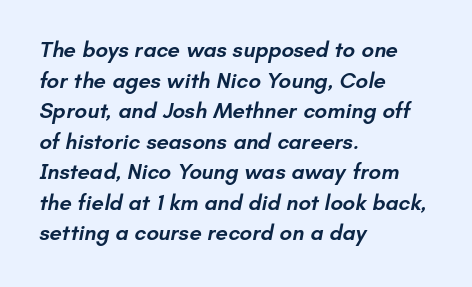
Q: Is the text bold? A: Semi-bold.
Q: Is the text underlined? A: No.
Q: How is the paragraph aligned? A: Left-aligned.
Q: Is the spacing between letters normal or unusually wide? A: Normal.
Q: Is the spacing between lines tight, normal or loose? A: Normal.
